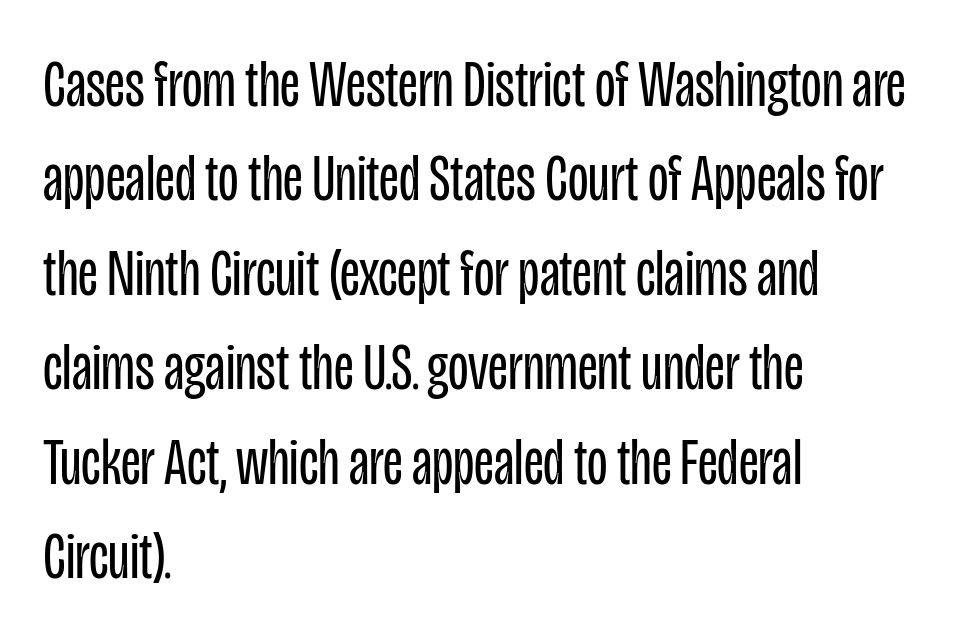
Rows of type keep a routine distance in the vertical direction. Inter-character spacing is left at the font's built-in metrics. The axis of the letterforms is exactly vertical. Does the type have serifs? No, each stem ends abruptly. Typeset ragged right — the left edge is the straight one.
